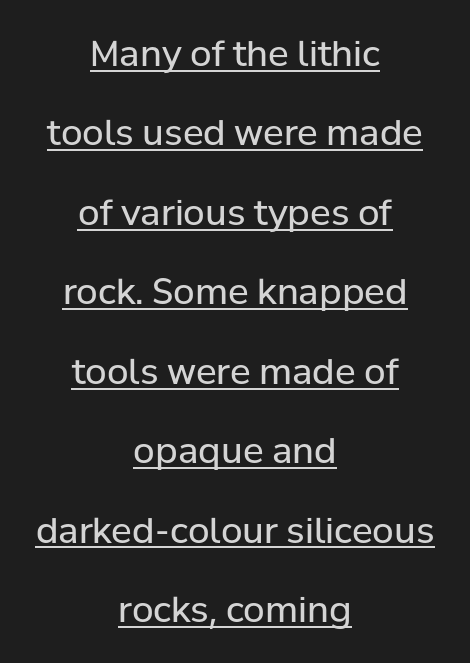
The passage shown is typed in a proportional face where columns would drift. Nope, not italic — everything's standing straight. Nothing sits at the stroke ends, so this counts as sans-serif. Quick note: underline on. The block of text is sparse from top to bottom, with ample space between rows. No extra ink here — the face is not bold.
